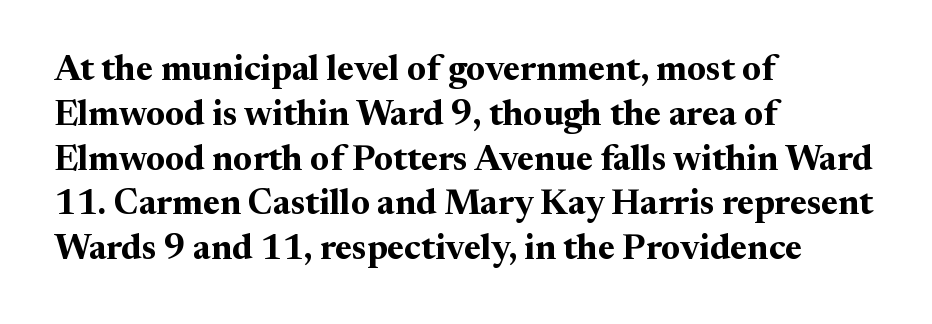
The image shows 35 px bold serif type, upright; set left-aligned, normal line spacing (1.28x), normal letter spacing, not underlined; medium stroke contrast and a medium x-height.
